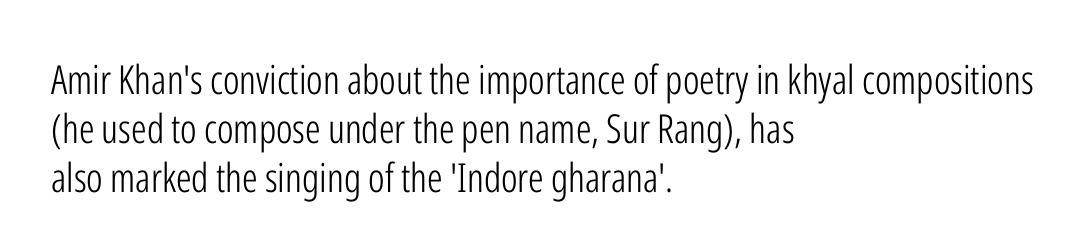
{"serif": "no", "italic": "no", "bold": "no", "weight": "light", "width": "condensed", "stroke_contrast": "low", "x_height": "medium", "monospaced": "no", "underline": "no", "align": "left", "line_spacing_ratio": 1.22, "letter_spacing": "normal", "letter_spacing_em": 0.0, "glyph_px": 40}
